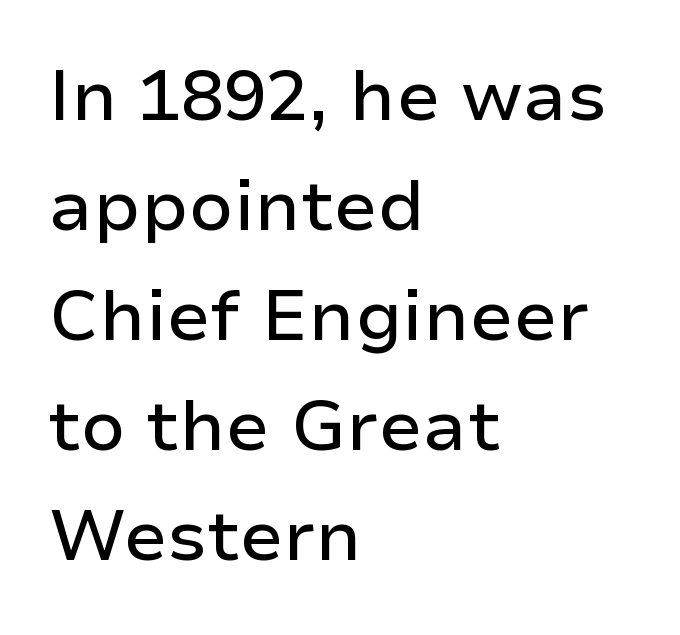
The image shows 71 px sans-serif type, upright; set left-aligned, normal line spacing (1.55x), normal letter spacing, not underlined; low stroke contrast and a medium x-height.
